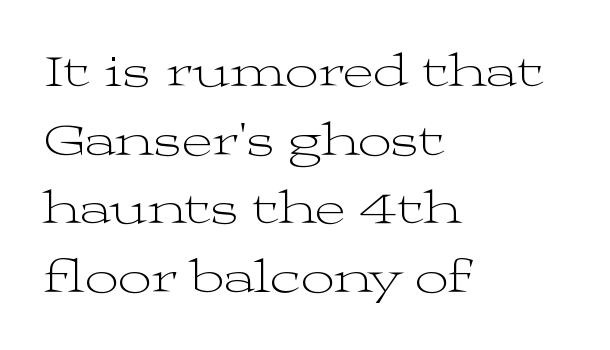
Examine the stroke ends and you'll spot serifs. Alignment: flush left. Underlining? Definitely not there. Ascenders rise straight up at ninety degrees. Proportional: the letters do not fall into vertical columns.
